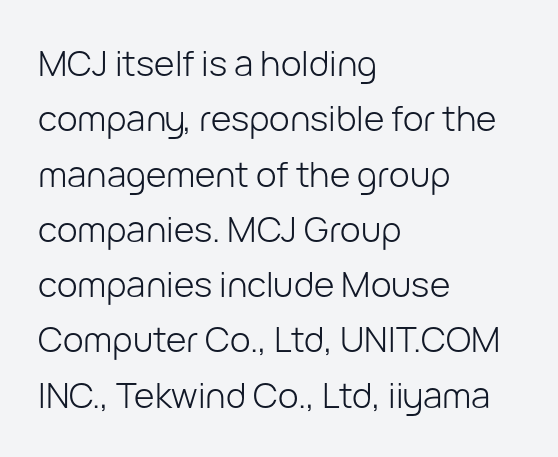
The image shows 35 px light sans-serif type, upright; set left-aligned, normal line spacing (1.58x), normal letter spacing, not underlined; low stroke contrast and a medium x-height.
